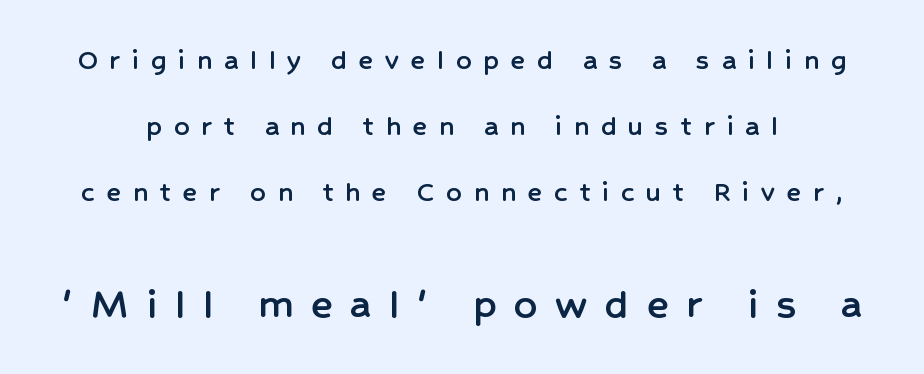
Q: Is the text italic (slanted)? A: No, it is upright.
Q: Is the typeface a serif or a sans-serif typeface? A: Sans-serif.
Q: Is the text underlined? A: No.
Q: Is the spacing between letters normal or unusually wide? A: Unusually wide.
Q: Is the spacing between lines tight, normal or loose? A: Loose.
Q: Which block of text is set in a larger size, the first (top) or the second (bottom)? A: The second (bottom) one.
Q: Width (condensed, normal, or wide)? A: Normal.
Q: Stroke contrast? A: Low.
Q: x-height? A: Medium.
Q: Monospaced? A: No.
